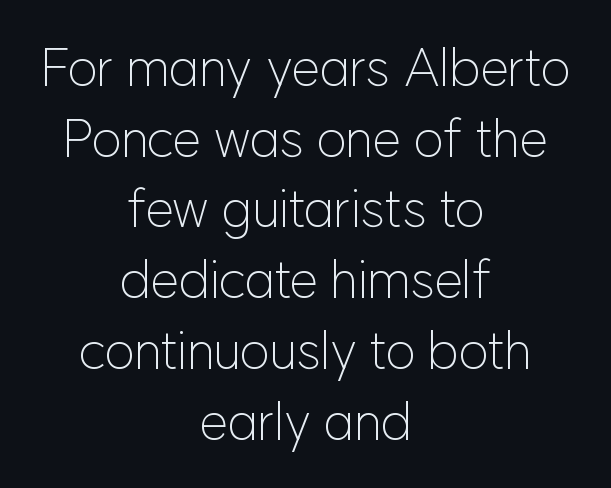
Q: Is the text bold? A: No.
Q: Is the text italic (slanted)? A: No, it is upright.
Q: Is the typeface a serif or a sans-serif typeface? A: Sans-serif.
Q: Is the text underlined? A: No.
Q: How is the paragraph aligned? A: Centered.
Q: Is the spacing between letters normal or unusually wide? A: Normal.
Q: Is the spacing between lines tight, normal or loose? A: Normal.
Q: Width (condensed, normal, or wide)? A: Normal.
Q: Stroke contrast? A: Low.
Q: x-height? A: Medium.
Q: Monospaced? A: No.
